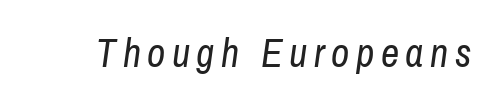
The weight tops out at a normal text grade. The letters advance in unequal steps, a hallmark of proportional type. The passage shown leans; its letterforms are oblique. Descenders are the only things crossing below the line.
